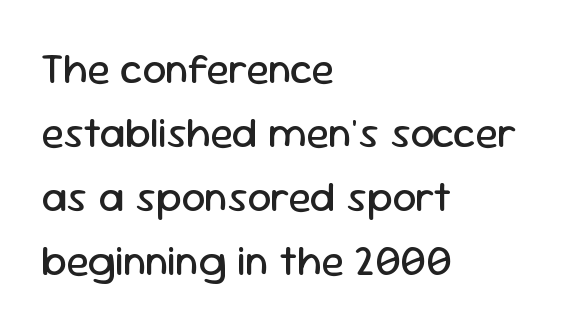
Q: Is the text bold? A: No.
Q: Is the text italic (slanted)? A: No, it is upright.
Q: Is the typeface a serif or a sans-serif typeface? A: Sans-serif.
Q: Is the text underlined? A: No.
Q: How is the paragraph aligned? A: Left-aligned.
Q: Is the spacing between letters normal or unusually wide? A: Normal.
Q: Is the spacing between lines tight, normal or loose? A: Normal.
Q: Width (condensed, normal, or wide)? A: Normal.
Q: Stroke contrast? A: Low.
Q: x-height? A: Medium.
Q: Monospaced? A: No.
